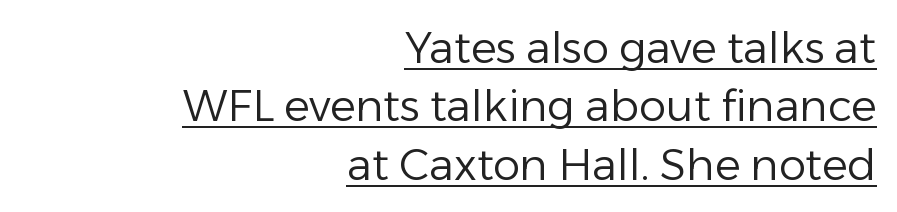
Q: Is the text bold? A: No.
Q: Is the text italic (slanted)? A: No, it is upright.
Q: Is the typeface a serif or a sans-serif typeface? A: Sans-serif.
Q: Is the text underlined? A: Yes.
Q: How is the paragraph aligned? A: Right-aligned.
Q: Is the spacing between letters normal or unusually wide? A: Normal.
Q: Is the spacing between lines tight, normal or loose? A: Normal.
Q: Width (condensed, normal, or wide)? A: Normal.
Q: Stroke contrast? A: Low.
Q: x-height? A: Medium.
Q: Monospaced? A: No.
